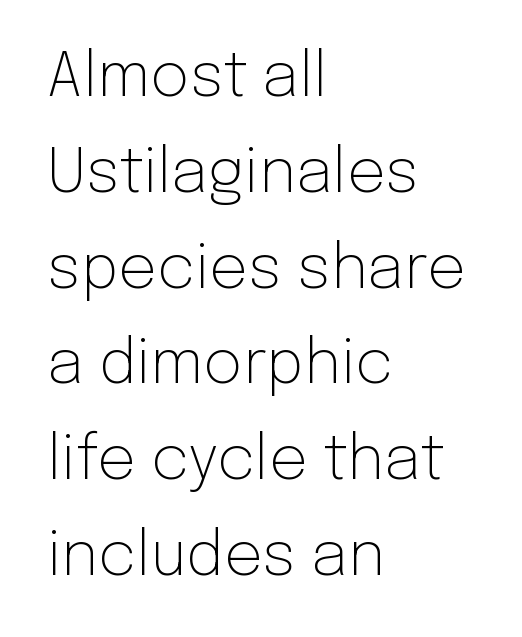
{"serif": "no", "italic": "no", "bold": "no", "weight": "light", "width": "normal", "stroke_contrast": "low", "x_height": "medium", "monospaced": "no", "underline": "no", "align": "left", "line_spacing": "normal", "line_spacing_ratio": 1.57, "letter_spacing": "normal", "letter_spacing_em": 0.0, "glyph_px": 61}
